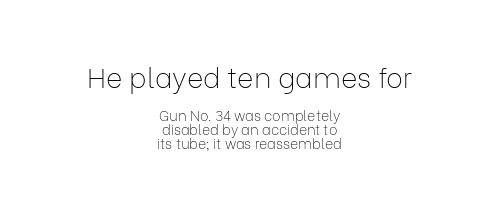
The image shows 28 px thin sans-serif type, upright; set centered, tight line spacing (1.0x), normal letter spacing, not underlined; the first (top) block is 2.0x larger; low stroke contrast and a medium x-height.
